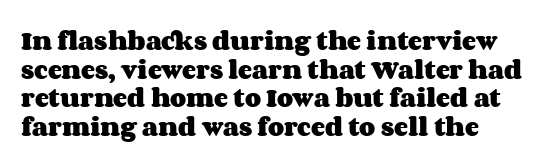
Q: Is the text bold? A: Yes.
Q: Is the text italic (slanted)? A: No, it is upright.
Q: Is the text underlined? A: No.
Q: How is the paragraph aligned? A: Left-aligned.
Q: Is the spacing between letters normal or unusually wide? A: Normal.
Q: Is the spacing between lines tight, normal or loose? A: Normal.
